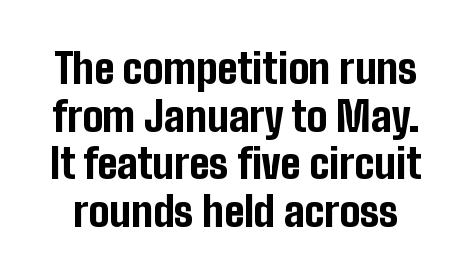
Q: Is the text bold? A: Yes.
Q: Is the text italic (slanted)? A: No, it is upright.
Q: Is the typeface a serif or a sans-serif typeface? A: Sans-serif.
Q: Is the text underlined? A: No.
Q: Is the spacing between letters normal or unusually wide? A: Normal.
Q: Width (condensed, normal, or wide)? A: Condensed.
Q: Stroke contrast? A: Low.
Q: x-height? A: Medium.
Q: Monospaced? A: No.
